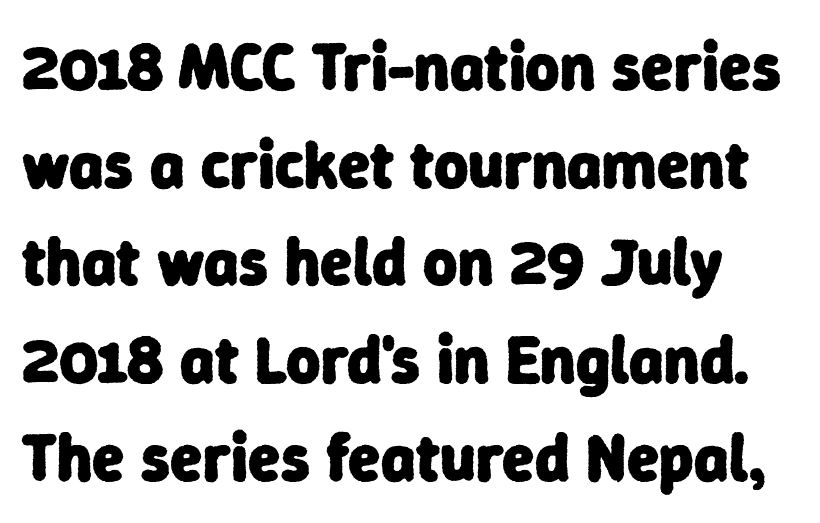
{"serif": "no", "bold": "yes", "weight": "heavy", "width": "normal", "stroke_contrast": "low", "x_height": "medium", "monospaced": "no", "underline": "no", "line_spacing": "normal", "line_spacing_ratio": 1.48, "letter_spacing": "normal", "letter_spacing_em": 0.0, "glyph_px": 66}
